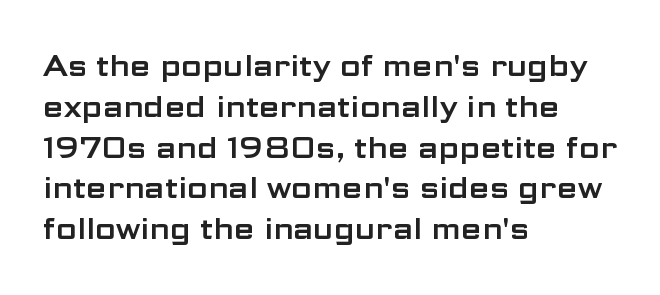
Q: Is the text italic (slanted)? A: No, it is upright.
Q: Is the typeface a serif or a sans-serif typeface? A: Sans-serif.
Q: Is the text underlined? A: No.
Q: How is the paragraph aligned? A: Left-aligned.
Q: Is the spacing between letters normal or unusually wide? A: Normal.
Q: Is the spacing between lines tight, normal or loose? A: Normal.
Q: Width (condensed, normal, or wide)? A: Wide.
Q: Stroke contrast? A: Low.
Q: x-height? A: Medium.
Q: Monospaced? A: No.
